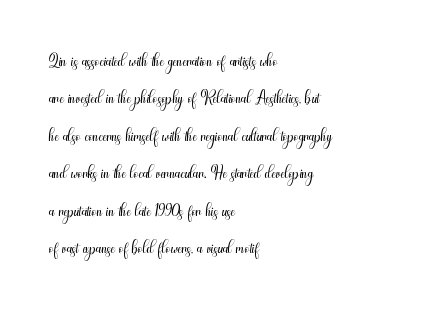
Is the letter spacing exaggerated? No — it looks like the ordinary default. This block has exactly the height ordinary leading produces. Weight: not bold — regular or lighter.
